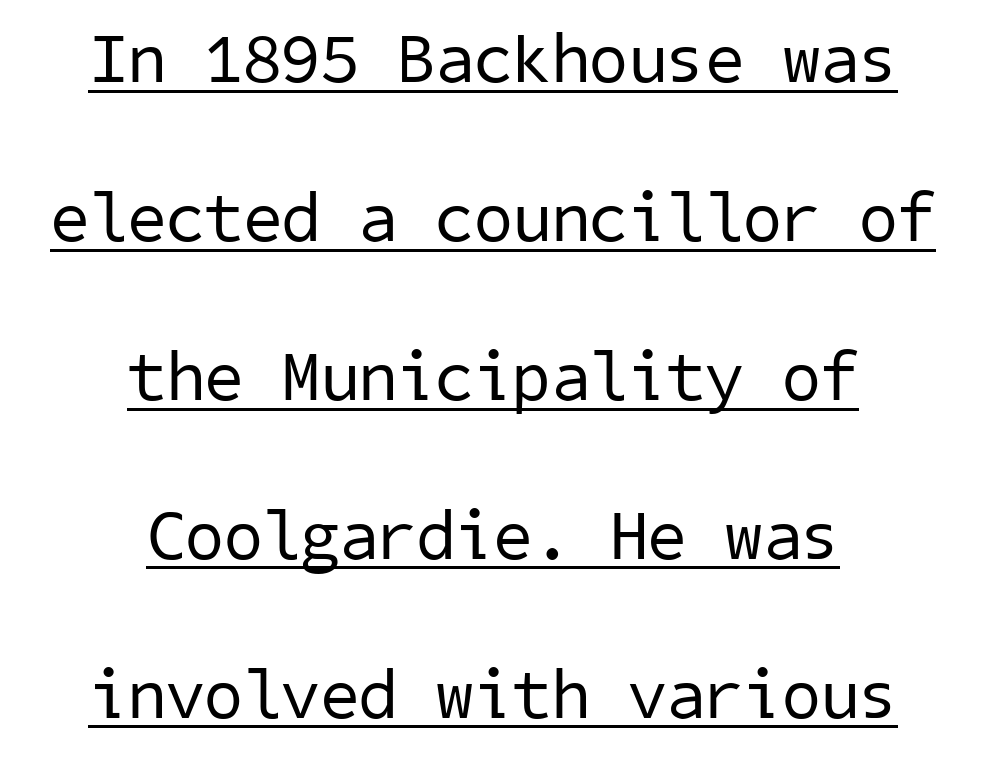
Q: Is the text bold? A: No.
Q: Is the typeface a serif or a sans-serif typeface? A: Sans-serif.
Q: Is the text underlined? A: Yes.
Q: How is the paragraph aligned? A: Centered.
Q: Is the spacing between letters normal or unusually wide? A: Normal.
Q: Is the spacing between lines tight, normal or loose? A: Loose.
Q: Width (condensed, normal, or wide)? A: Normal.
Q: Stroke contrast? A: Low.
Q: x-height? A: Medium.
